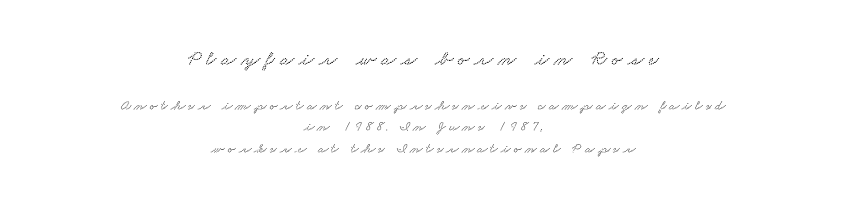
Q: Is the text underlined? A: No.
Q: How is the paragraph aligned? A: Centered.
Q: Is the spacing between letters normal or unusually wide? A: Unusually wide.
Q: Is the spacing between lines tight, normal or loose? A: Normal.
Q: Which block of text is set in a larger size, the first (top) or the second (bottom)? A: The first (top) one.
